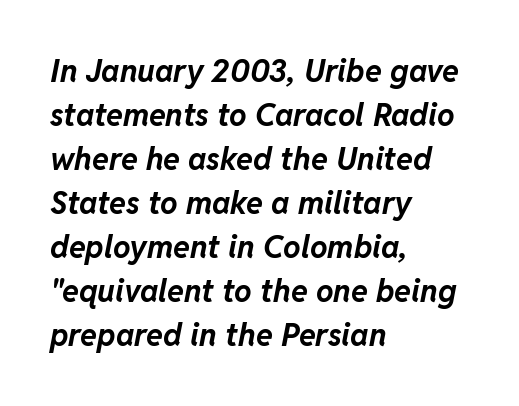
Rule under the text: the space is simply empty. Alignment: flush left. One glance says typical: line gaps are just what's usual. These lines are rendered in a variable-pitch font. Slanted lettering throughout. The horizontal fit of the characters is conventional and even.
